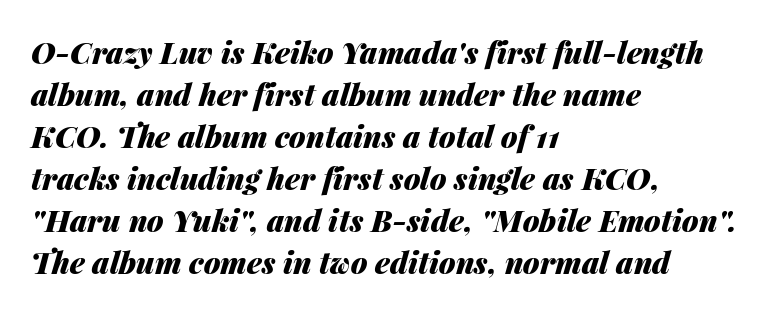
Italic: yes, the glyphs are oblique. One-word summary of the alignment: left. This sample uses plain, unmodified letter spacing. Anything drawn beneath the words? Only blank space. Is the type bold? Yes — the strokes are clearly thick and heavy. Whoever set this chose a conventional vertical rhythm.
